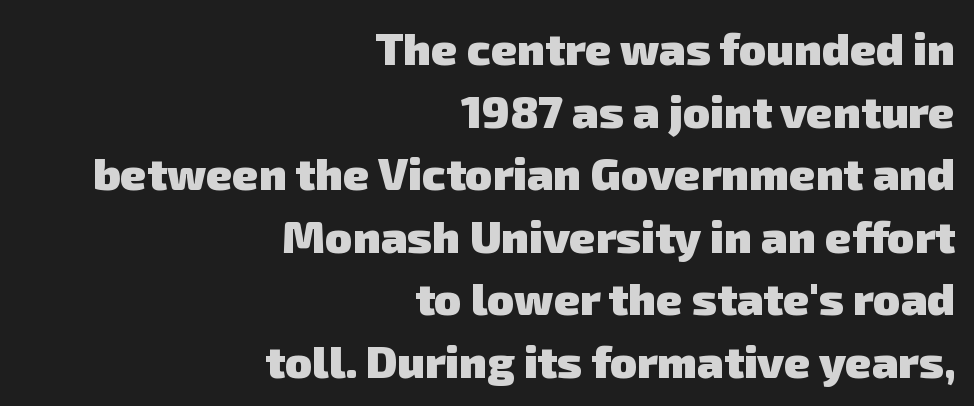
Each letter keeps its own natural width here, so spacing adapts to shape. Are there feet on the stems? There aren't — it's a sans. This sample is right-justified, so line beginnings fall wherever the words allow. Rule under the text: the space is simply empty. Nothing unusual about the tracking: characters are spaced as the font intends. Quick note: interline space is typical.
